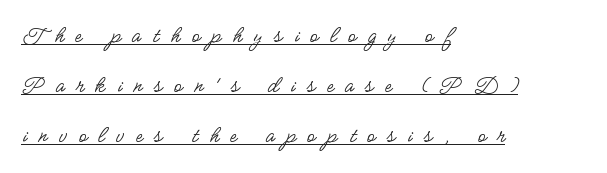
Q: Is the text bold? A: No.
Q: Is the text italic (slanted)? A: Yes.
Q: Is the text underlined? A: Yes.
Q: How is the paragraph aligned? A: Left-aligned.
Q: Is the spacing between letters normal or unusually wide? A: Unusually wide.
Q: Is the spacing between lines tight, normal or loose? A: Loose.
